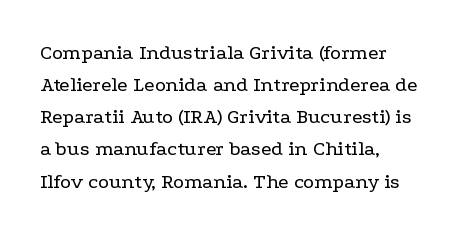
Q: Is the text bold? A: No.
Q: Is the text italic (slanted)? A: No, it is upright.
Q: Is the text underlined? A: No.
Q: How is the paragraph aligned? A: Left-aligned.
Q: Is the spacing between letters normal or unusually wide? A: Normal.
Q: Is the spacing between lines tight, normal or loose? A: Normal.
